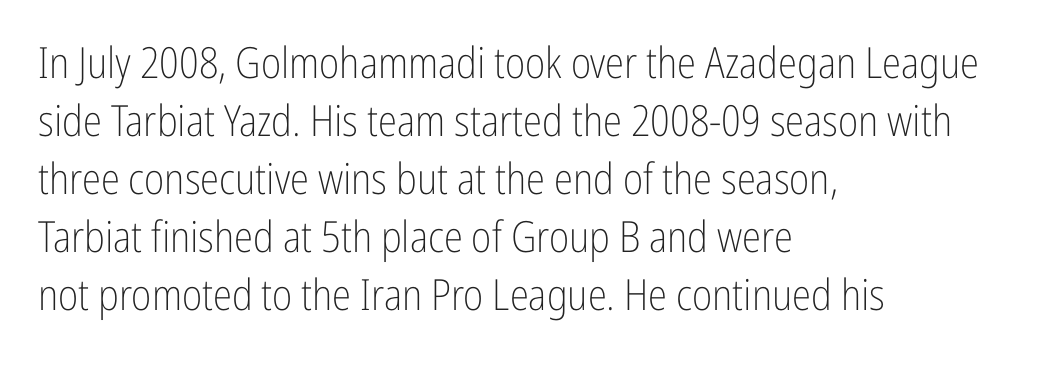
One-word summary of the alignment: left. In terms of posture, this sample is upright. Is this a heavy cut? Hardly; it is regular or lighter. Quick note: underline off.
